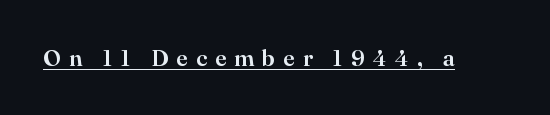
The image shows 23 px text type, upright; set unusually wide letter spacing (+0.35 em), underlined.
